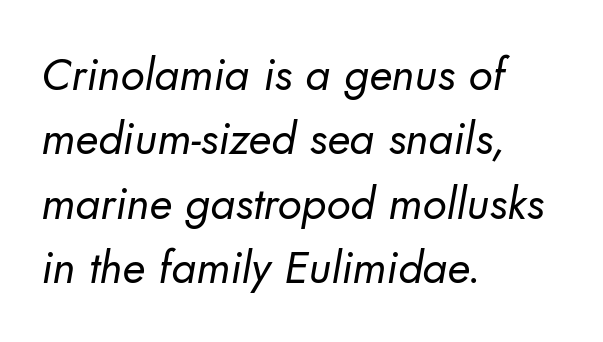
{"serif": "no", "bold": "no", "weight": "regular", "width": "normal", "stroke_contrast": "low", "x_height": "small", "monospaced": "no", "underline": "no", "align": "left", "line_spacing": "normal", "line_spacing_ratio": 1.43, "letter_spacing": "normal", "letter_spacing_em": 0.0, "glyph_px": 45}
